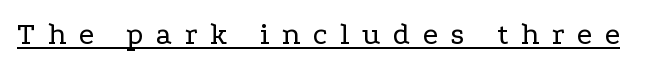
The image shows 31 px regular-weight, wide serif type, upright; set unusually wide letter spacing (+0.4 em), underlined; low stroke contrast and a medium x-height.
